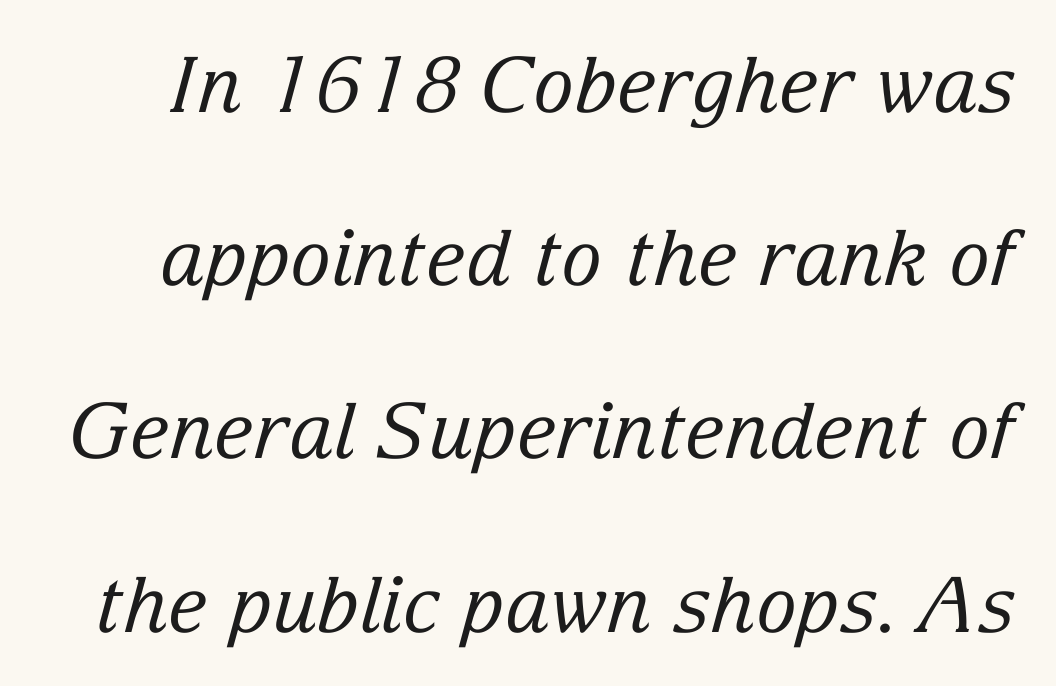
{"serif": "yes", "italic": "yes", "lean": "right", "slant_degrees": 15, "bold": "no", "weight": "regular", "width": "normal", "stroke_contrast": "low", "x_height": "medium", "monospaced": "no", "underline": "no", "line_spacing": "loose", "line_spacing_ratio": 2.25, "letter_spacing": "normal", "letter_spacing_em": 0.0, "glyph_px": 77}
